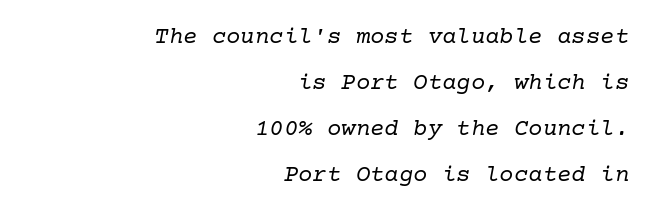
The image shows 24 px text type, italic (leaning right); set right-aligned, loose line spacing (1.91x), normal letter spacing, not underlined.
